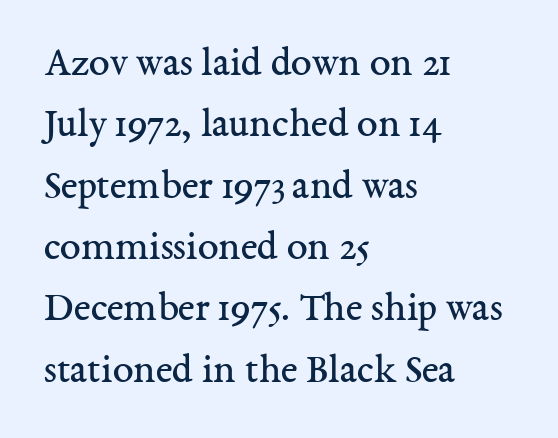
The image shows 42 px regular-weight serif type, upright; set left-aligned, normal line spacing (1.46x), normal letter spacing, not underlined; medium stroke contrast and a medium x-height.
